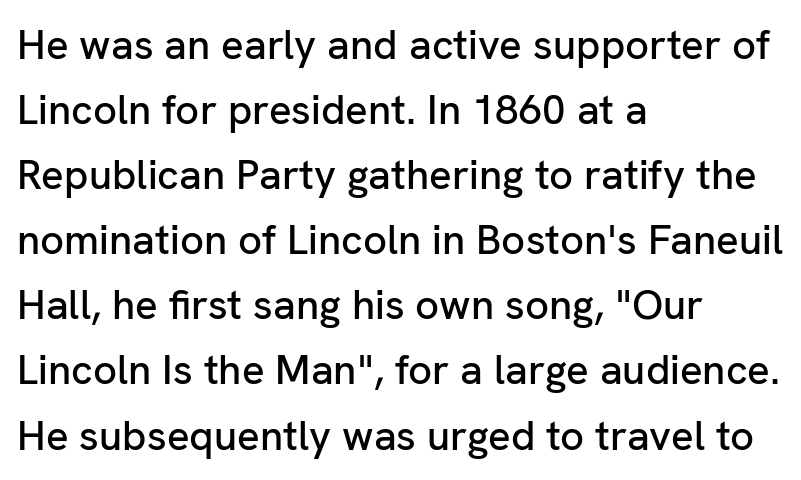
{"serif": "no", "italic": "no", "width": "normal", "stroke_contrast": "low", "x_height": "medium", "monospaced": "no", "underline": "no", "align": "left", "line_spacing": "normal", "line_spacing_ratio": 1.55, "letter_spacing": "normal", "letter_spacing_em": 0.0, "glyph_px": 42}
